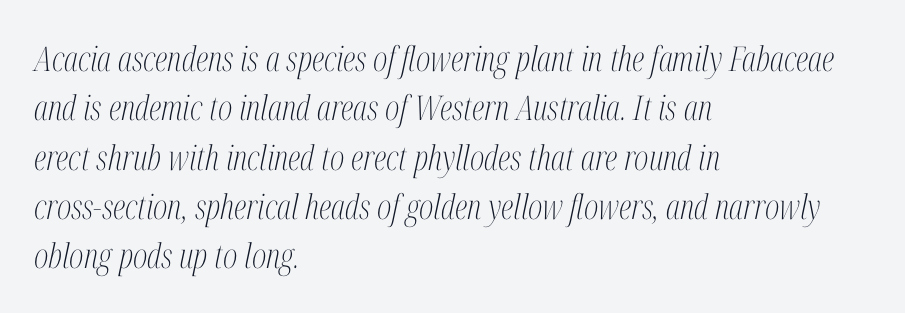
The image shows 34 px light, condensed serif type, italic (leaning right); set left-aligned, normal line spacing (1.45x), normal letter spacing, not underlined; medium stroke contrast and a medium x-height.
